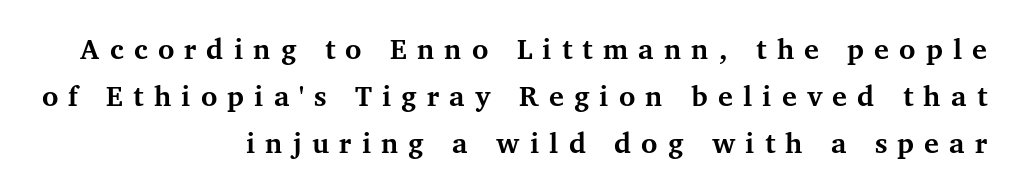
{"serif": "yes", "italic": "no", "bold": "yes", "weight": "bold", "width": "normal", "stroke_contrast": "medium", "x_height": "medium", "monospaced": "no", "underline": "no", "align": "right", "line_spacing": "normal", "line_spacing_ratio": 1.68, "letter_spacing": "wide", "letter_spacing_em": 0.36, "glyph_px": 28}
